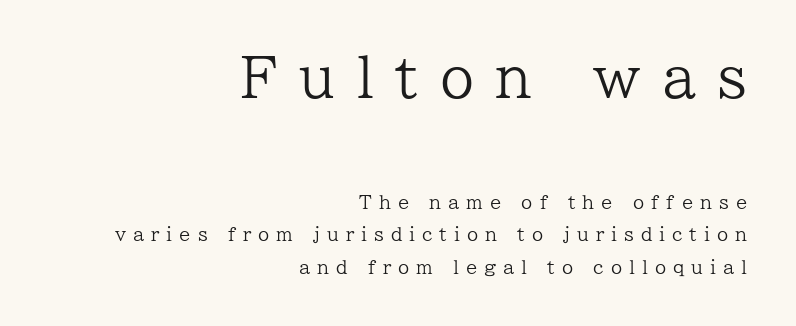
Loose tracking; the words dissolve into strings of separated letters. This sample uses a serif face. Every stem runs plumb, perpendicular to the baseline. The space beneath each line is pristine and unruled. Between these two stacked blocks, the higher one wins on size. Heft: none added — not bold.
